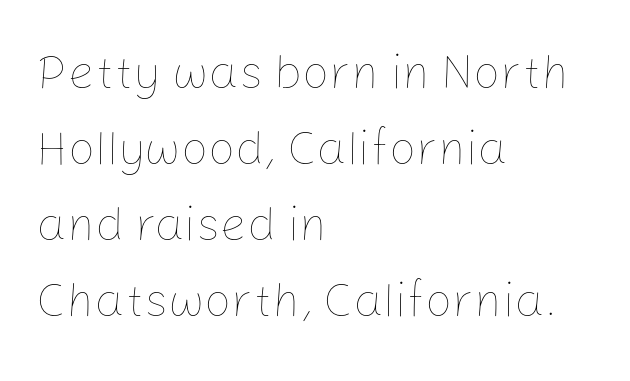
Q: Is the text bold? A: No.
Q: Is the text italic (slanted)? A: No, it is upright.
Q: Is the text underlined? A: No.
Q: How is the paragraph aligned? A: Left-aligned.
Q: Is the spacing between letters normal or unusually wide? A: Normal.
Q: Is the spacing between lines tight, normal or loose? A: Normal.
Q: Width (condensed, normal, or wide)? A: Normal.
Q: Stroke contrast? A: Low.
Q: x-height? A: Medium.
Q: Monospaced? A: No.
